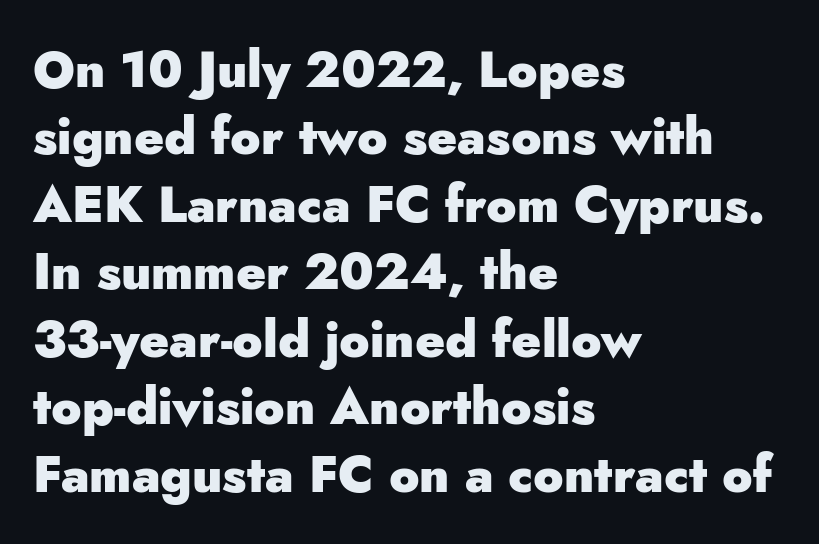
Q: Is the text bold? A: Yes.
Q: Is the text italic (slanted)? A: No, it is upright.
Q: Is the typeface a serif or a sans-serif typeface? A: Sans-serif.
Q: Is the text underlined? A: No.
Q: How is the paragraph aligned? A: Left-aligned.
Q: Is the spacing between letters normal or unusually wide? A: Normal.
Q: Is the spacing between lines tight, normal or loose? A: Normal.
Q: Width (condensed, normal, or wide)? A: Normal.
Q: Stroke contrast? A: Low.
Q: x-height? A: Small.
Q: Monospaced? A: No.
